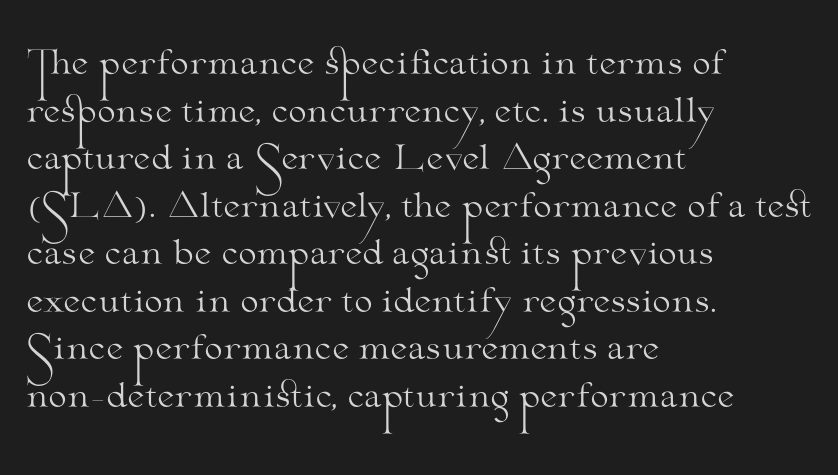
{"serif": "yes", "italic": "no", "bold": "no", "weight": "light", "width": "wide", "stroke_contrast": "medium", "x_height": "small", "monospaced": "no", "underline": "no", "align": "left", "line_spacing": "normal", "line_spacing_ratio": 1.44, "letter_spacing": "normal", "letter_spacing_em": 0.0, "glyph_px": 33}
